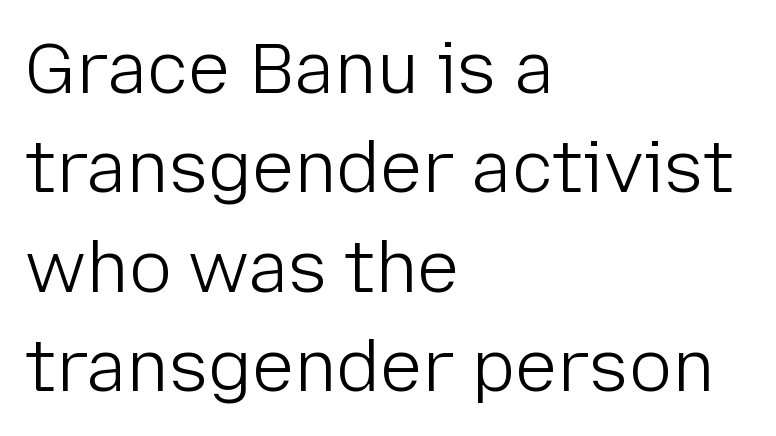
{"serif": "no", "italic": "no", "bold": "no", "weight": "light", "width": "normal", "stroke_contrast": "low", "x_height": "medium", "monospaced": "no", "underline": "no", "align": "left", "line_spacing": "normal", "line_spacing_ratio": 1.4, "letter_spacing": "normal", "letter_spacing_em": 0.0, "glyph_px": 71}
